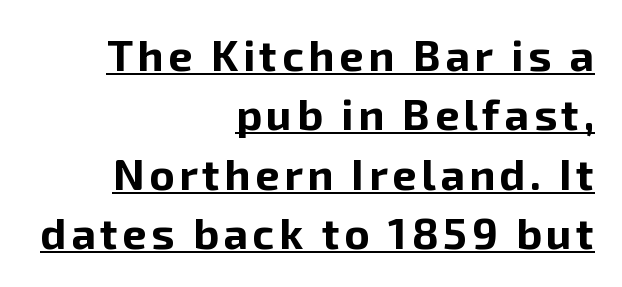
Q: Is the text bold? A: Yes.
Q: Is the text italic (slanted)? A: No, it is upright.
Q: Is the typeface a serif or a sans-serif typeface? A: Sans-serif.
Q: Is the text underlined? A: Yes.
Q: How is the paragraph aligned? A: Right-aligned.
Q: Is the spacing between lines tight, normal or loose? A: Normal.
Q: Width (condensed, normal, or wide)? A: Normal.
Q: Stroke contrast? A: Low.
Q: x-height? A: Medium.
Q: Monospaced? A: No.
